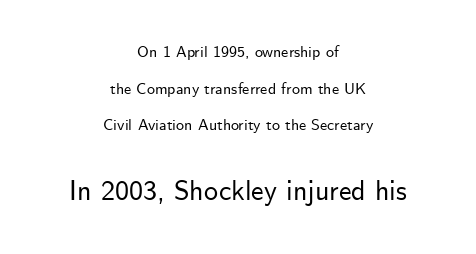
The image shows 28 px sans-serif type, upright; set centered, loose line spacing (2.29x), normal letter spacing, not underlined; the second (bottom) block is 1.75x larger; low stroke contrast and a small x-height.
